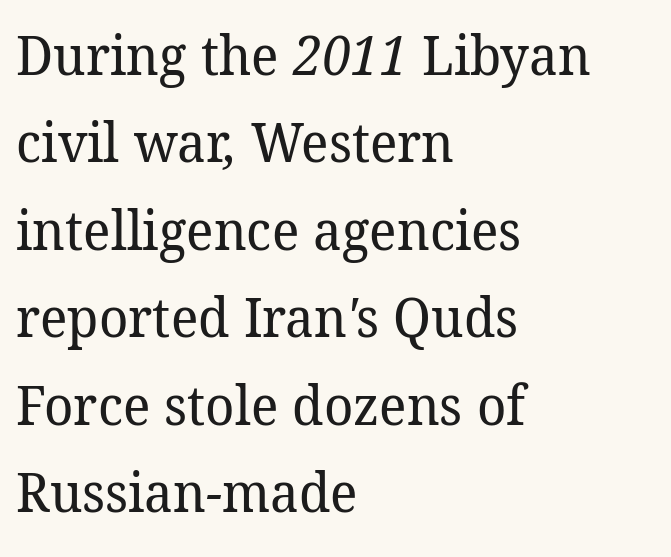
{"serif": "yes", "bold": "no", "weight": "regular", "width": "normal", "stroke_contrast": "low", "x_height": "medium", "monospaced": "no", "underline": "no", "align": "left", "line_spacing": "normal", "line_spacing_ratio": 1.59, "letter_spacing": "normal", "letter_spacing_em": 0.0, "glyph_px": 55}
